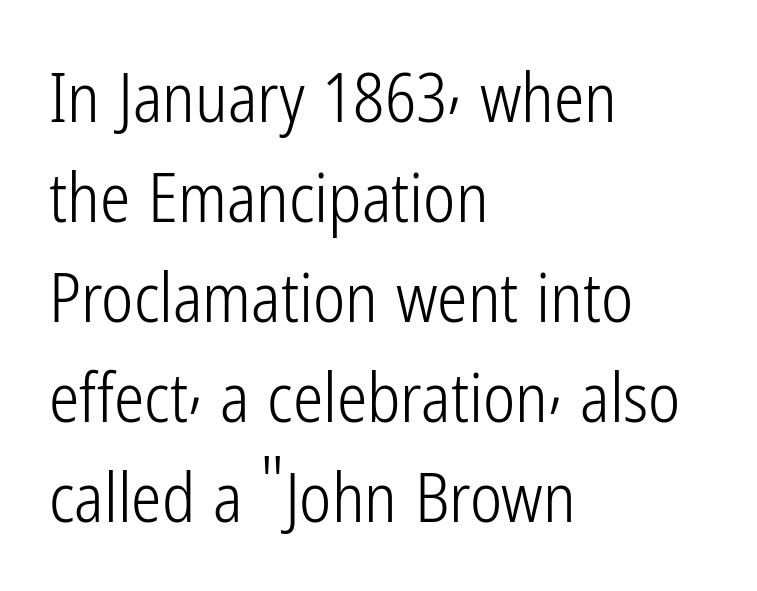
The image shows 68 px light, condensed sans-serif type, upright; set left-aligned, normal line spacing (1.47x), normal letter spacing, not underlined; low stroke contrast and a medium x-height.
